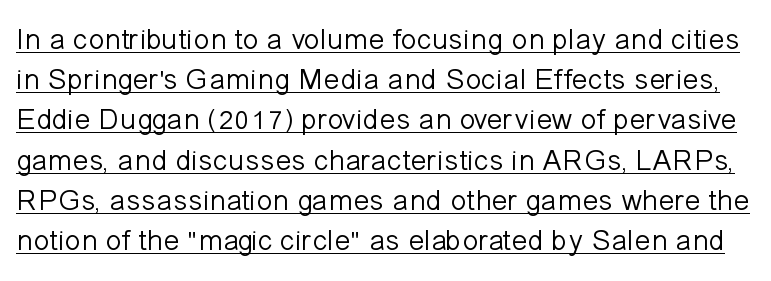
Does a line run under the words? Yes, clearly. Upright lettering throughout. Look at the bottom of the vertical strokes: they stop flat, with no serifs. The face used here is rendered with its standard letterfit. Heaviness? Minimal to ordinary, like unemphasized prose.
